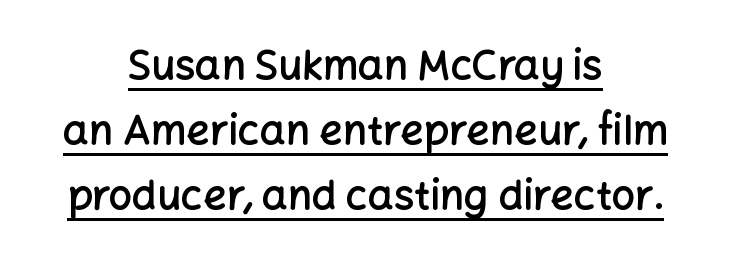
Q: Is the text bold? A: Semi-bold.
Q: Is the text italic (slanted)? A: No, it is upright.
Q: Is the typeface a serif or a sans-serif typeface? A: Sans-serif.
Q: Is the text underlined? A: Yes.
Q: How is the paragraph aligned? A: Centered.
Q: Is the spacing between letters normal or unusually wide? A: Normal.
Q: Is the spacing between lines tight, normal or loose? A: Normal.
Q: Width (condensed, normal, or wide)? A: Normal.
Q: Stroke contrast? A: Low.
Q: x-height? A: Medium.
Q: Monospaced? A: No.
